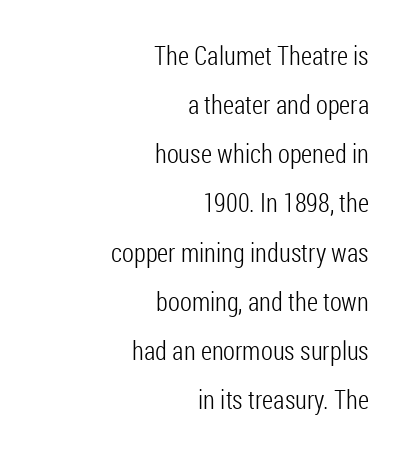
Rule under the text: the space is simply empty. The letters sit at their default tracking, neither squeezed nor spread. The characters are drawn with everyday or finer stroke widths. This sample uses an upright cut, with every glyph sitting square on the baseline.
